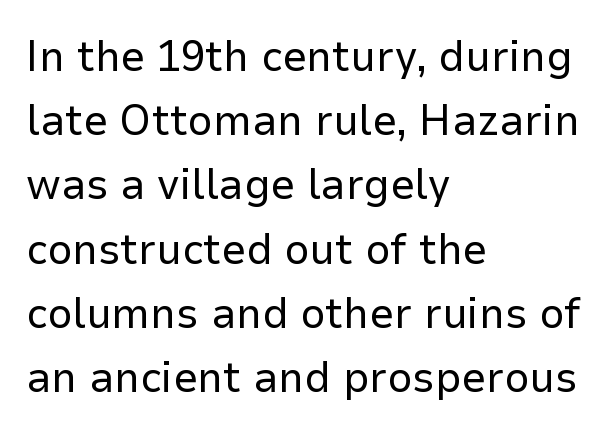
{"serif": "no", "italic": "no", "bold": "no", "weight": "regular", "width": "normal", "stroke_contrast": "low", "x_height": "medium", "monospaced": "no", "underline": "no", "align": "left", "line_spacing": "normal", "line_spacing_ratio": 1.46, "letter_spacing": "normal", "letter_spacing_em": 0.0, "glyph_px": 44}
